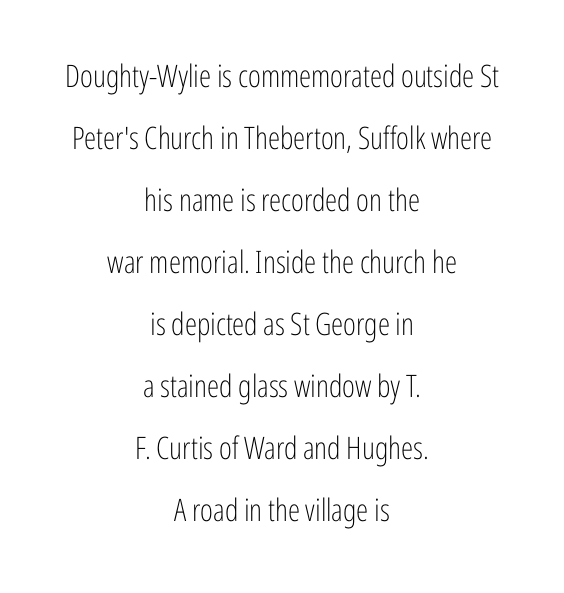
The image shows 31 px light, condensed sans-serif type, upright; set centered, loose line spacing (2.0x), normal letter spacing, not underlined; low stroke contrast and a medium x-height.
